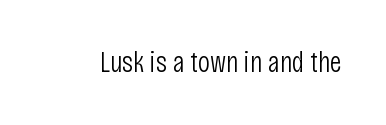
{"serif": "no", "italic": "no", "bold": "no", "weight": "light", "width": "condensed", "stroke_contrast": "low", "x_height": "large", "monospaced": "no", "underline": "no", "letter_spacing": "normal", "letter_spacing_em": 0.0, "glyph_px": 30}
